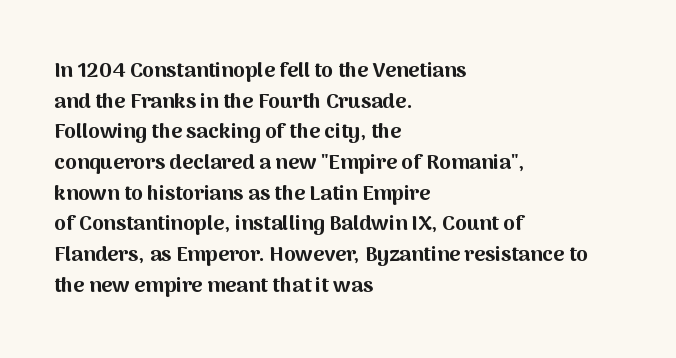
Glyph-to-glyph distance matches everyday printed text. If you drew a line through each stem, it would be perfectly vertical. Horizontal bands of white between lines are of average thickness. Type without underlining. The glyphs have the mass of a bold cut.
